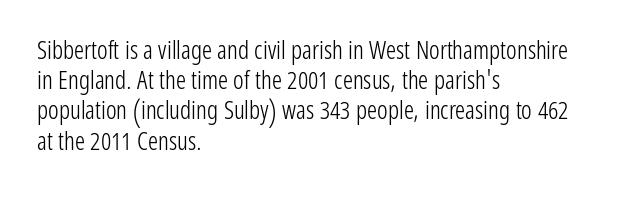
Q: Is the text bold? A: No.
Q: Is the text italic (slanted)? A: No, it is upright.
Q: Is the text underlined? A: No.
Q: How is the paragraph aligned? A: Left-aligned.
Q: Is the spacing between letters normal or unusually wide? A: Normal.
